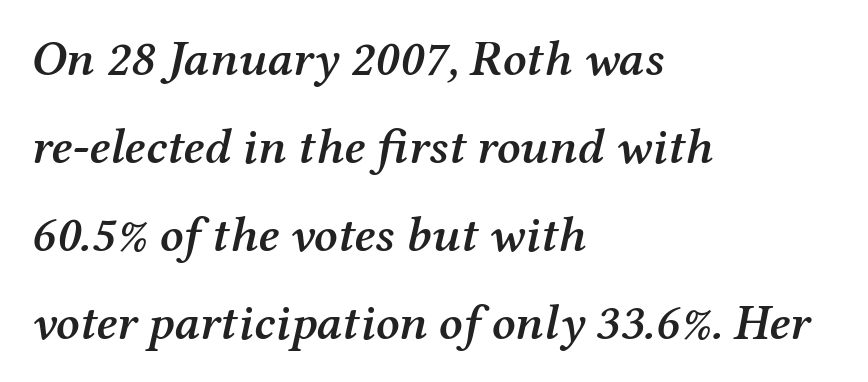
{"serif": "yes", "italic": "yes", "lean": "right", "slant_degrees": 12, "bold": "semi", "weight": "semibold", "width": "normal", "stroke_contrast": "medium", "x_height": "medium", "monospaced": "no", "underline": "no", "align": "left", "line_spacing_ratio": 1.76, "letter_spacing": "normal", "letter_spacing_em": 0.0, "glyph_px": 50}
